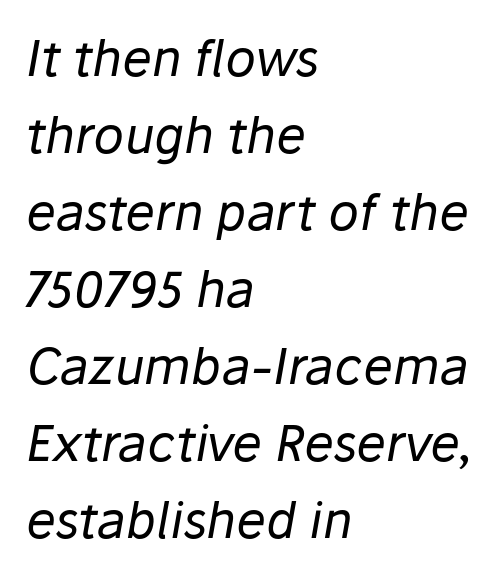
{"italic": "yes", "lean": "right", "slant_degrees": 10, "bold": "no", "weight": "regular", "width": "normal", "stroke_contrast": "low", "x_height": "medium", "monospaced": "no", "underline": "no", "align": "left", "line_spacing": "normal", "line_spacing_ratio": 1.54, "letter_spacing": "normal", "letter_spacing_em": 0.0, "glyph_px": 50}
